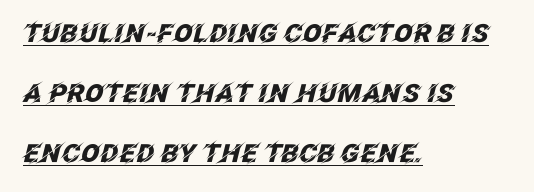
Q: Is the text bold? A: Yes.
Q: Is the text italic (slanted)? A: Yes, it leans right by about 12 degrees.
Q: Is the text underlined? A: Yes.
Q: How is the paragraph aligned? A: Left-aligned.
Q: Is the spacing between letters normal or unusually wide? A: Normal.
Q: Is the spacing between lines tight, normal or loose? A: Loose.
